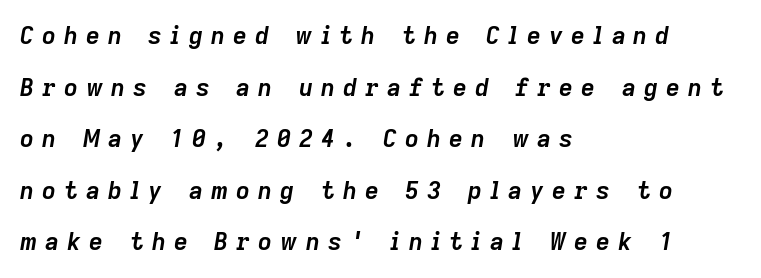
Q: Is the text bold? A: Yes.
Q: Is the text italic (slanted)? A: Yes, it leans right by about 9 degrees.
Q: Is the text underlined? A: No.
Q: How is the paragraph aligned? A: Left-aligned.
Q: Is the spacing between letters normal or unusually wide? A: Unusually wide.
Q: Is the spacing between lines tight, normal or loose? A: Loose.
